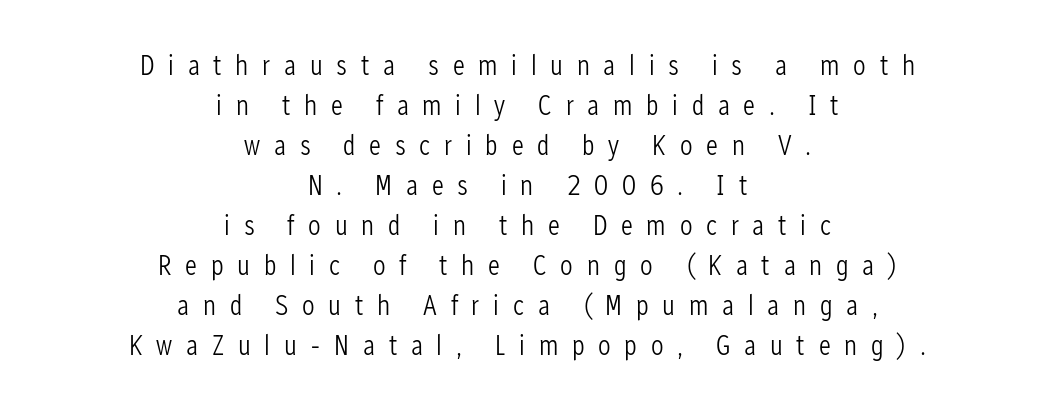
Q: Is the text bold? A: No.
Q: Is the text italic (slanted)? A: No, it is upright.
Q: Is the typeface a serif or a sans-serif typeface? A: Sans-serif.
Q: Is the text underlined? A: No.
Q: How is the paragraph aligned? A: Centered.
Q: Is the spacing between letters normal or unusually wide? A: Unusually wide.
Q: Is the spacing between lines tight, normal or loose? A: Normal.
Q: Width (condensed, normal, or wide)? A: Condensed.
Q: Stroke contrast? A: Low.
Q: x-height? A: Medium.
Q: Monospaced? A: No.
